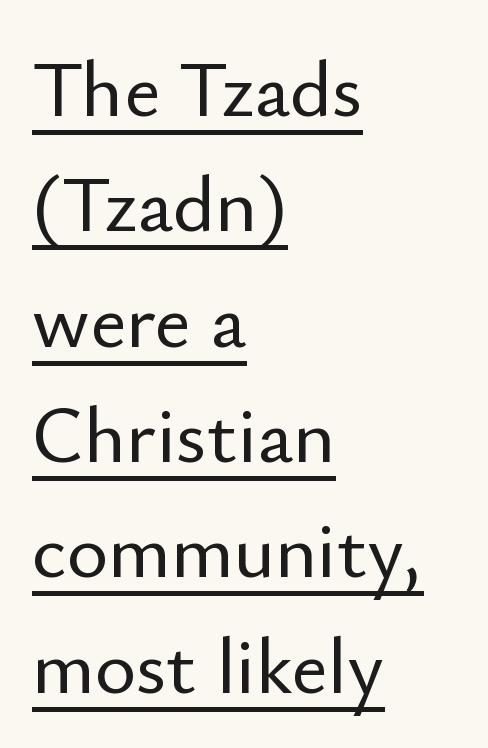
{"serif": "no", "italic": "no", "width": "normal", "stroke_contrast": "low", "x_height": "small", "monospaced": "no", "underline": "yes", "align": "left", "line_spacing": "normal", "line_spacing_ratio": 1.46, "letter_spacing": "normal", "letter_spacing_em": 0.0, "glyph_px": 79}
